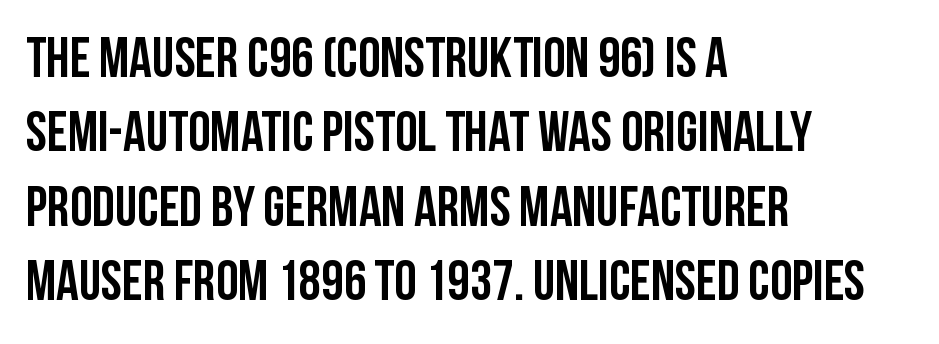
{"serif": "no", "italic": "no", "width": "condensed", "stroke_contrast": "low", "x_height": "large", "monospaced": "no", "underline": "no", "align": "left", "line_spacing": "normal", "line_spacing_ratio": 1.33, "letter_spacing": "normal", "letter_spacing_em": 0.0, "glyph_px": 56}
